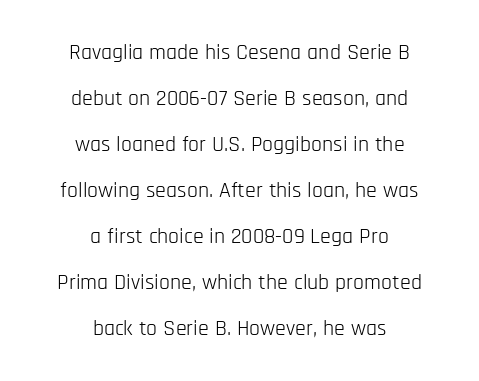
It's the straight-up-and-down kind of type. Has an underline been added? It has not. The block of text is sparse from top to bottom, with ample space between rows. The passage shown is not bold in any degree. The setting favours the middle, as headings and verse often do. A typesetter would call this zero additional tracking.
